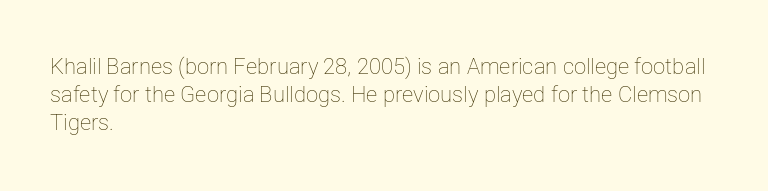
Q: Is the text bold? A: No.
Q: Is the text italic (slanted)? A: No, it is upright.
Q: Is the text underlined? A: No.
Q: How is the paragraph aligned? A: Left-aligned.
Q: Is the spacing between letters normal or unusually wide? A: Normal.
Q: Is the spacing between lines tight, normal or loose? A: Normal.
